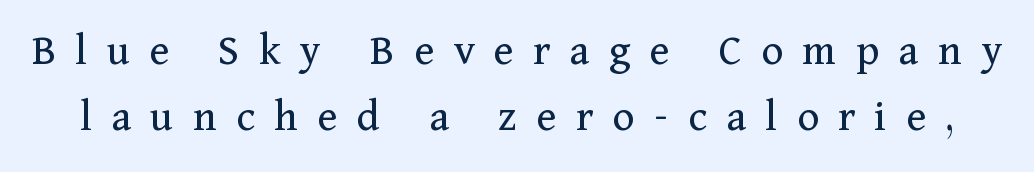
The image shows 46 px regular-weight serif type, upright; set normal line spacing (1.44x), unusually wide letter spacing (+0.42 em), not underlined; medium stroke contrast and a medium x-height.
